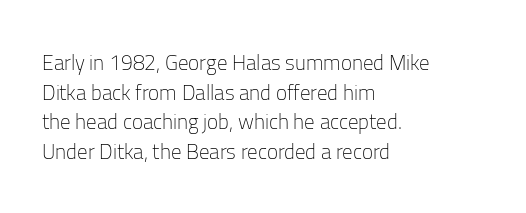
The image shows 21 px text type, upright; set left-aligned, normal line spacing (1.41x), normal letter spacing, not underlined.
